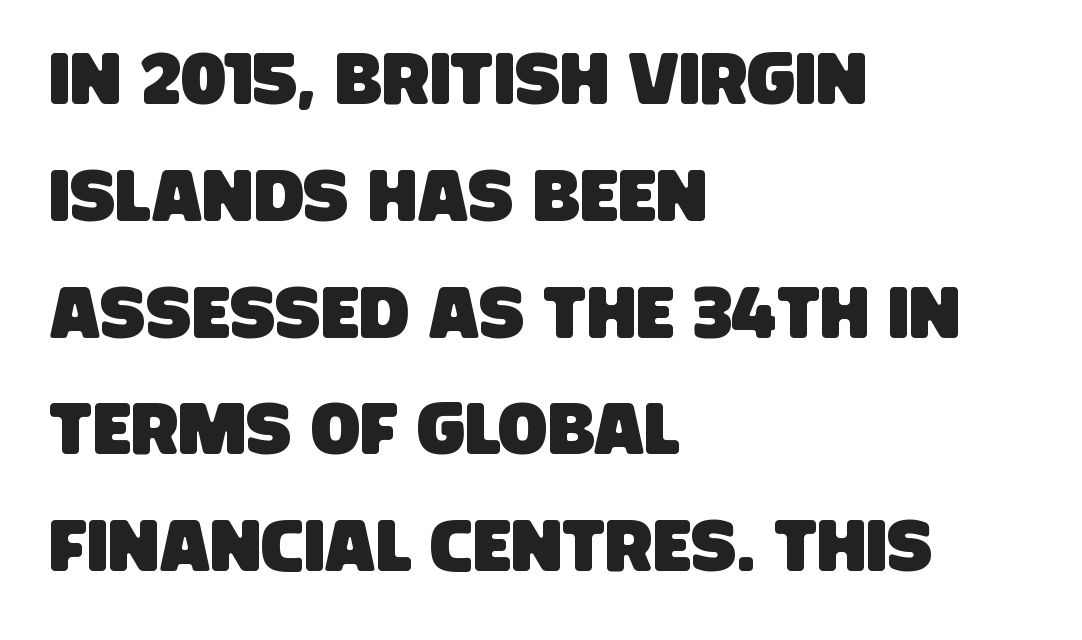
Q: Is the typeface a serif or a sans-serif typeface? A: Sans-serif.
Q: Is the text underlined? A: No.
Q: How is the paragraph aligned? A: Left-aligned.
Q: Is the spacing between letters normal or unusually wide? A: Normal.
Q: Is the spacing between lines tight, normal or loose? A: Normal.
Q: Width (condensed, normal, or wide)? A: Condensed.
Q: Stroke contrast? A: Low.
Q: x-height? A: Large.
Q: Monospaced? A: No.
